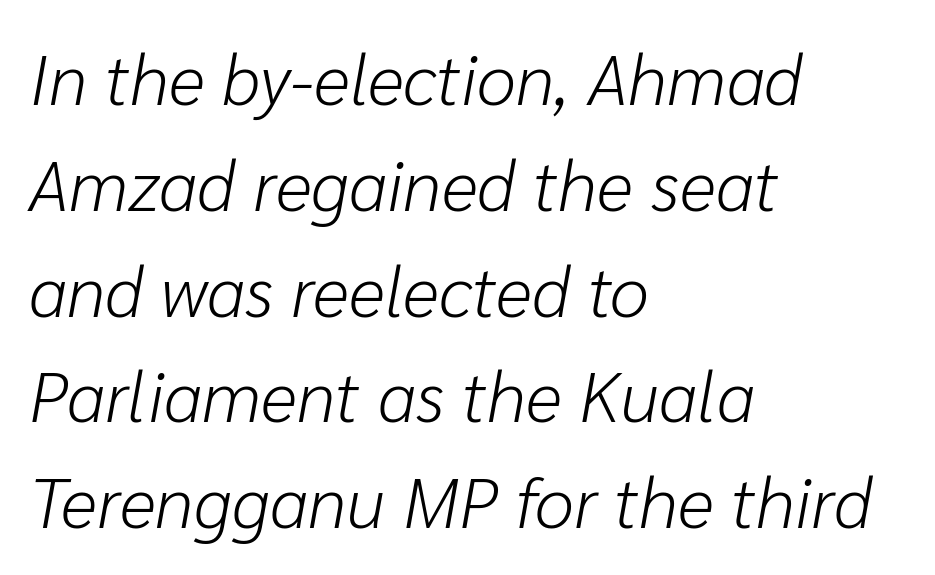
The image shows 71 px light type, italic (leaning right); set left-aligned, normal line spacing (1.49x), normal letter spacing, not underlined; low stroke contrast and a medium x-height.
